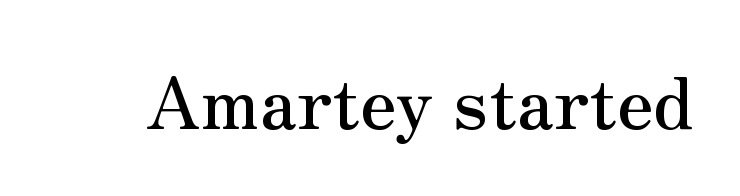
Compared with typical body copy, the letter spacing here is the same. Lines of text with bare space underneath. Looks like regular typesetting: each glyph gets only the width it needs. Old-style or modern, the face here clearly has serifs. Nope, not italic — everything's standing straight.
